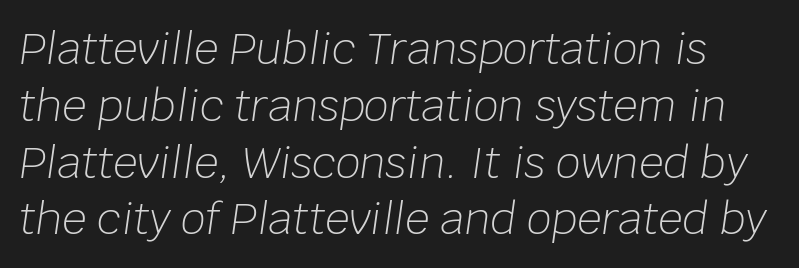
{"italic": "yes", "lean": "right", "slant_degrees": 8, "bold": "no", "weight": "light", "width": "normal", "stroke_contrast": "low", "x_height": "large", "monospaced": "no", "underline": "no", "line_spacing": "normal", "line_spacing_ratio": 1.32, "letter_spacing": "normal", "letter_spacing_em": 0.0, "glyph_px": 43}
